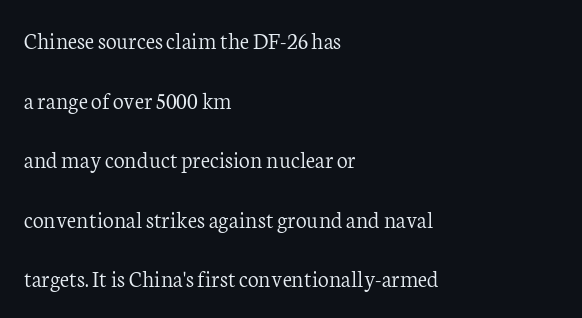
Q: Is the text bold? A: No.
Q: Is the text italic (slanted)? A: No, it is upright.
Q: Is the text underlined? A: No.
Q: How is the paragraph aligned? A: Left-aligned.
Q: Is the spacing between letters normal or unusually wide? A: Normal.
Q: Is the spacing between lines tight, normal or loose? A: Loose.
